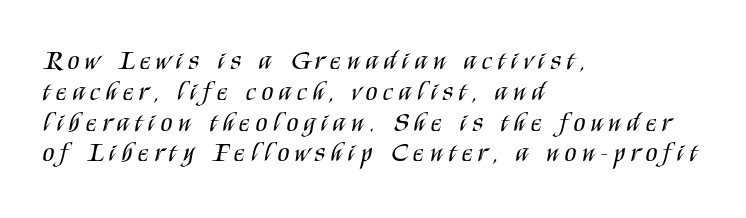
Q: Is the text bold? A: No.
Q: Is the text italic (slanted)? A: Yes.
Q: Is the text underlined? A: No.
Q: How is the paragraph aligned? A: Left-aligned.
Q: Is the spacing between letters normal or unusually wide? A: Unusually wide.
Q: Is the spacing between lines tight, normal or loose? A: Tight.
